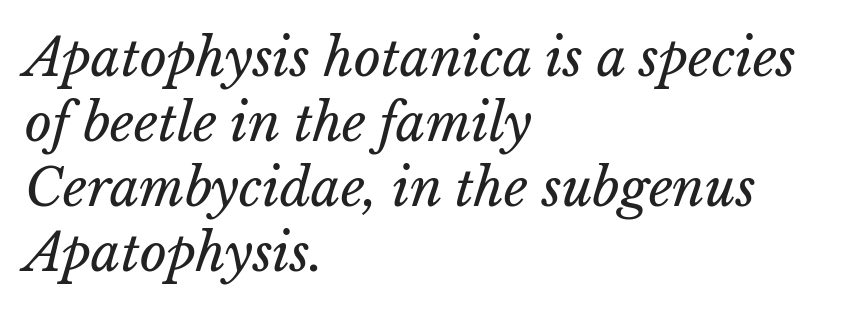
{"bold": "no", "weight": "regular", "width": "normal", "stroke_contrast": "low", "x_height": "medium", "monospaced": "no", "underline": "no", "align": "left", "line_spacing": "normal", "line_spacing_ratio": 1.25, "letter_spacing": "normal", "letter_spacing_em": 0.0, "glyph_px": 52}
